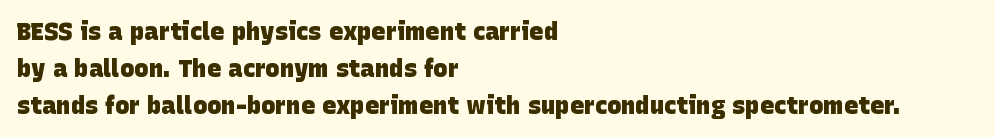
Q: Is the text bold? A: Yes.
Q: Is the text underlined? A: No.
Q: How is the paragraph aligned? A: Left-aligned.
Q: Is the spacing between letters normal or unusually wide? A: Normal.
Q: Is the spacing between lines tight, normal or loose? A: Normal.
